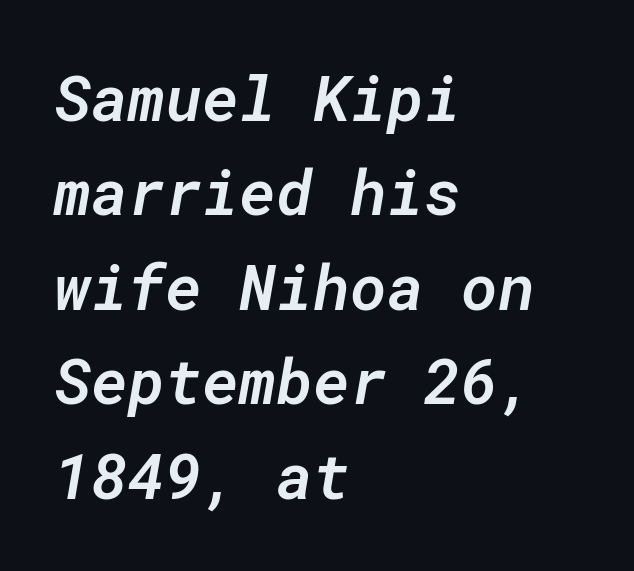
The image shows 63 px semibold type, italic (leaning right), monospaced; set left-aligned, normal line spacing (1.5x), normal letter spacing, not underlined; low stroke contrast and a medium x-height.
